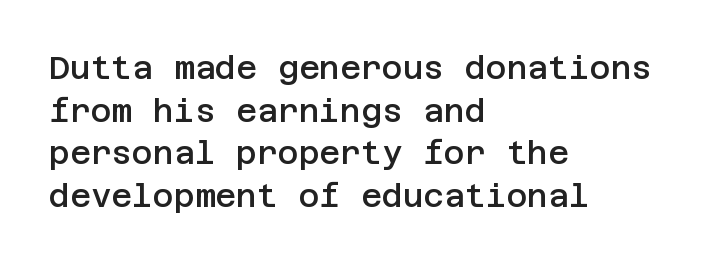
{"serif": "no", "italic": "no", "bold": "semi", "weight": "semibold", "width": "normal", "stroke_contrast": "low", "x_height": "large", "underline": "no", "align": "left", "line_spacing": "normal", "line_spacing_ratio": 1.33, "letter_spacing": "normal", "letter_spacing_em": 0.0, "glyph_px": 32}
